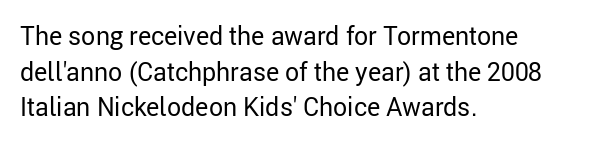
The image shows 25 px text type, upright; set left-aligned, normal line spacing (1.43x), normal letter spacing, not underlined.
